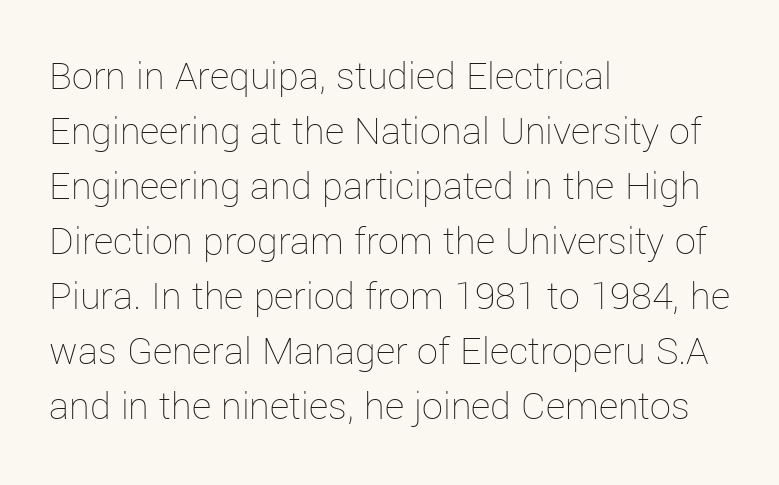
The rendering uses natural spacing where letterforms have individual widths. Posture: upright roman. What's the leading like? Ordinary, nothing unusual. A student would call this left alignment; a typographer would say flush left, rag right. Compared with typical body copy, the letter spacing here is the same. Rule under the text: the space is simply empty.
